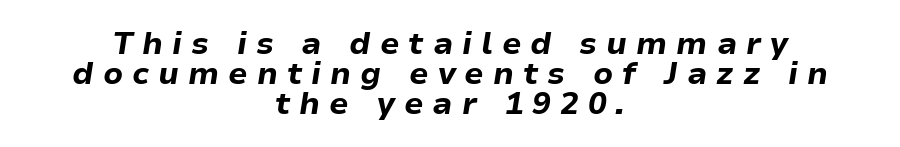
{"italic": "yes", "lean": "right", "slant_degrees": 9, "bold": "yes", "weight": "bold", "width": "normal", "stroke_contrast": "low", "x_height": "medium", "monospaced": "no", "underline": "no", "align": "center", "line_spacing": "tight", "line_spacing_ratio": 0.96, "letter_spacing": "wide", "letter_spacing_em": 0.29, "glyph_px": 31}
